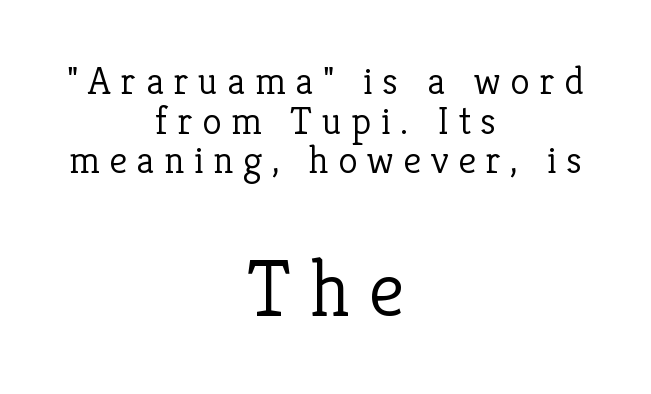
Small over large — that's the arrangement of the two blocks here. The letters stand straight up with perfectly vertical stems. Substantial extra tracking has been applied to these lines. The glyphs in this specimen are seriffed. Lines of text with bare space underneath. Successive baselines arrive quickly, one right under another.
